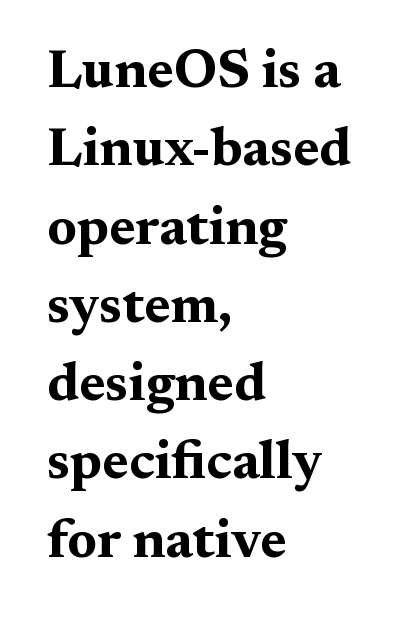
{"serif": "yes", "italic": "no", "bold": "yes", "weight": "bold", "width": "wide", "stroke_contrast": "medium", "x_height": "medium", "monospaced": "no", "underline": "no", "align": "left", "line_spacing": "normal", "line_spacing_ratio": 1.45, "letter_spacing": "normal", "letter_spacing_em": 0.0, "glyph_px": 54}
